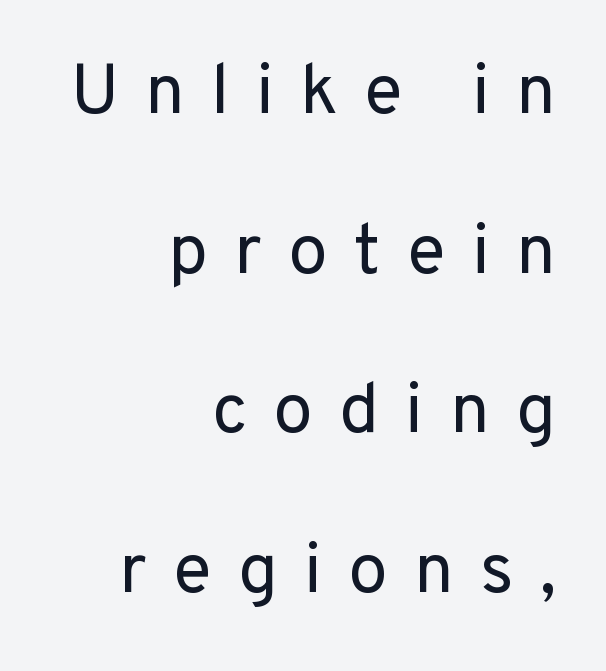
Q: Is the text bold? A: No.
Q: Is the text italic (slanted)? A: No, it is upright.
Q: Is the typeface a serif or a sans-serif typeface? A: Sans-serif.
Q: Is the text underlined? A: No.
Q: How is the paragraph aligned? A: Right-aligned.
Q: Is the spacing between letters normal or unusually wide? A: Unusually wide.
Q: Is the spacing between lines tight, normal or loose? A: Loose.
Q: Width (condensed, normal, or wide)? A: Normal.
Q: Stroke contrast? A: Low.
Q: x-height? A: Medium.
Q: Monospaced? A: No.
